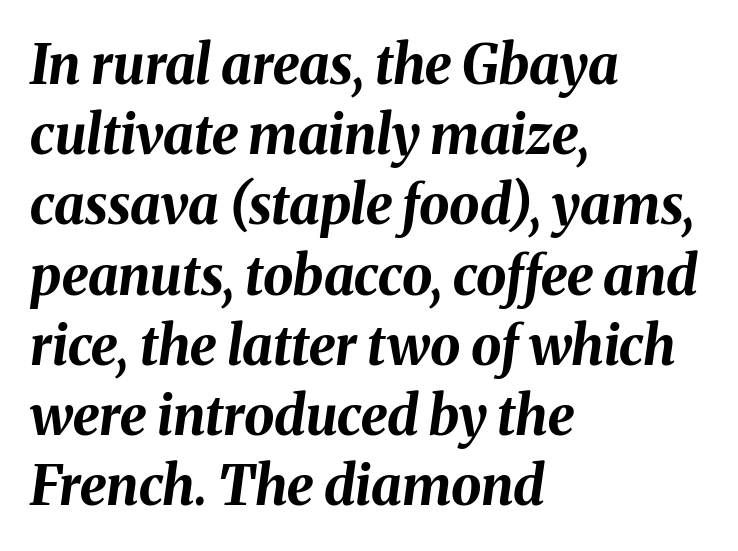
How are the letters spaced? Ordinarily, with no added tracking. Posture: slanted. Underlining? Definitely not there. The passage is arranged the way most books set body copy — flush left. Does the leading feel generous? No, just average. Summary of weight: heavy, a full bold.
